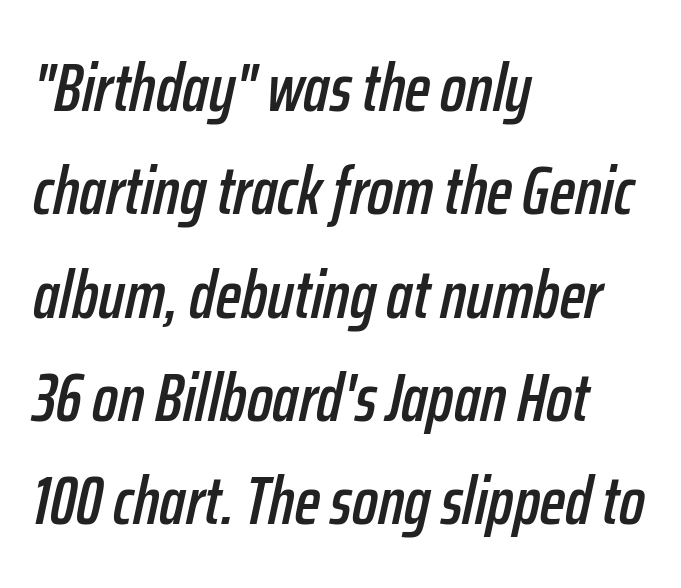
{"italic": "yes", "lean": "right", "slant_degrees": 12, "width": "condensed", "stroke_contrast": "low", "x_height": "medium", "monospaced": "no", "underline": "no", "align": "left", "line_spacing": "normal", "line_spacing_ratio": 1.52, "letter_spacing": "normal", "letter_spacing_em": 0.0, "glyph_px": 68}
